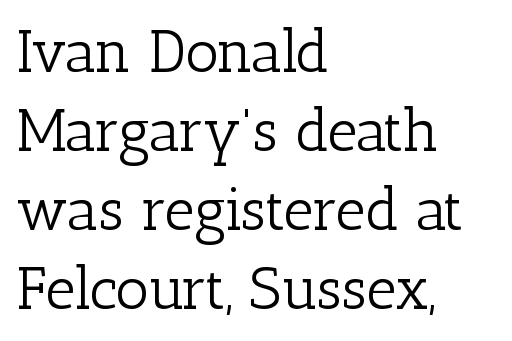
The image shows 59 px light serif type, upright; set left-aligned, normal line spacing (1.34x), normal letter spacing, not underlined; low stroke contrast and a medium x-height.
